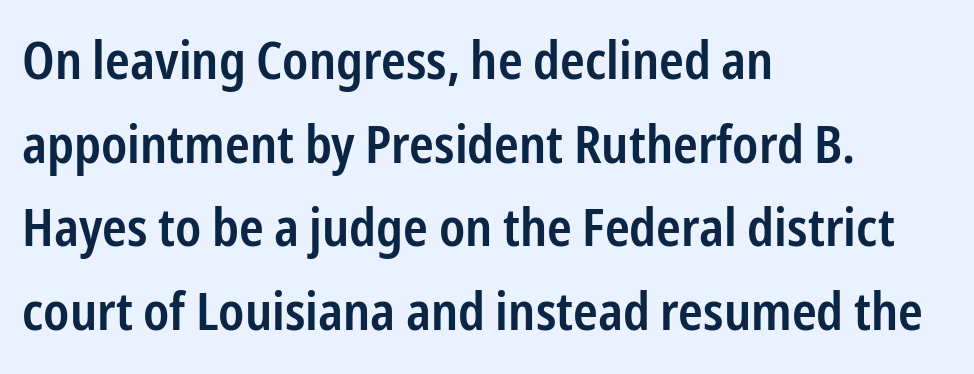
Glyph-to-glyph distance matches everyday printed text. Anything drawn beneath the words? Only blank space. What weight is shown? A semibold, between regular and bold. Designer's note — italics off, roman on.
